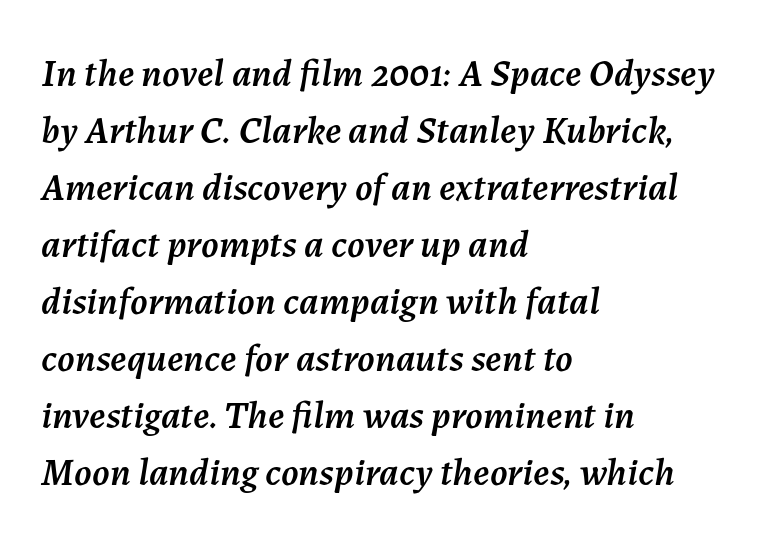
The image shows 39 px text type, italic (leaning right); set left-aligned, normal line spacing (1.46x), normal letter spacing, not underlined; medium stroke contrast and a medium x-height.
